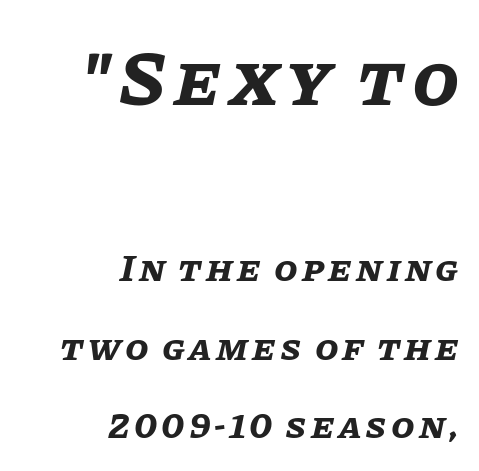
The image shows 76 px bold type, italic (leaning right); set right-aligned, loose line spacing (2.07x), not underlined; the first (top) block is 2.0x larger; low stroke contrast and a large x-height.
